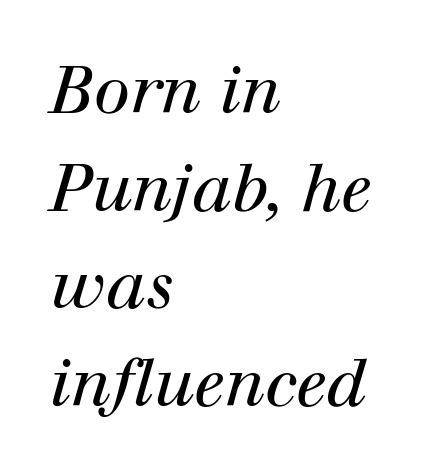
{"serif": "yes", "italic": "yes", "lean": "right", "slant_degrees": 12, "bold": "no", "weight": "regular", "width": "normal", "stroke_contrast": "high", "x_height": "medium", "monospaced": "no", "underline": "no", "align": "left", "line_spacing": "normal", "line_spacing_ratio": 1.48, "letter_spacing": "normal", "letter_spacing_em": 0.0, "glyph_px": 66}
